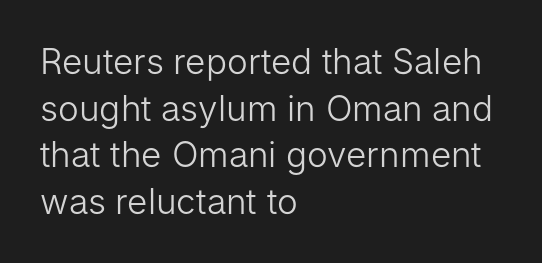
The image shows 35 px light sans-serif type, upright; set left-aligned, normal line spacing (1.33x), normal letter spacing, not underlined; low stroke contrast and a medium x-height.
